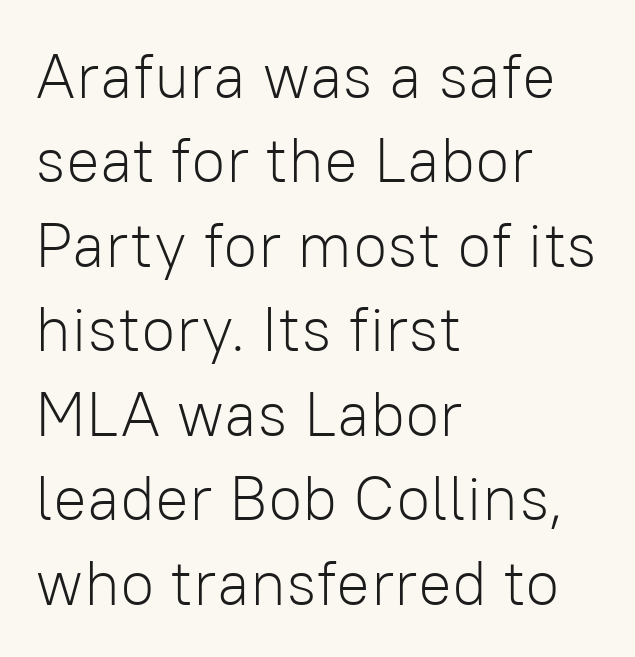
Posture: straight, roman, zero tilt. Ink coverage per letter is moderate at most. The baseline area is clear. Tracking here is standard; glyphs follow each other at the usual distance. A normal amount of white space separates one row of letters from the next.
